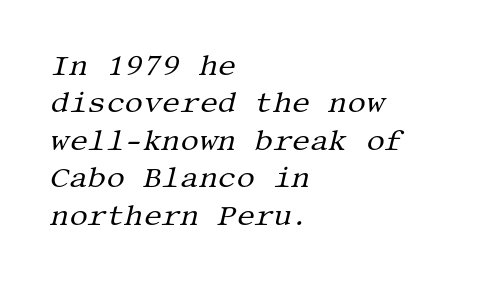
Q: Is the text bold? A: No.
Q: Is the text italic (slanted)? A: Yes, it leans right by about 13 degrees.
Q: Is the typeface a serif or a sans-serif typeface? A: Serif.
Q: Is the text underlined? A: No.
Q: How is the paragraph aligned? A: Left-aligned.
Q: Is the spacing between letters normal or unusually wide? A: Normal.
Q: Is the spacing between lines tight, normal or loose? A: Normal.
Q: Width (condensed, normal, or wide)? A: Normal.
Q: Stroke contrast? A: Medium.
Q: x-height? A: Large.
